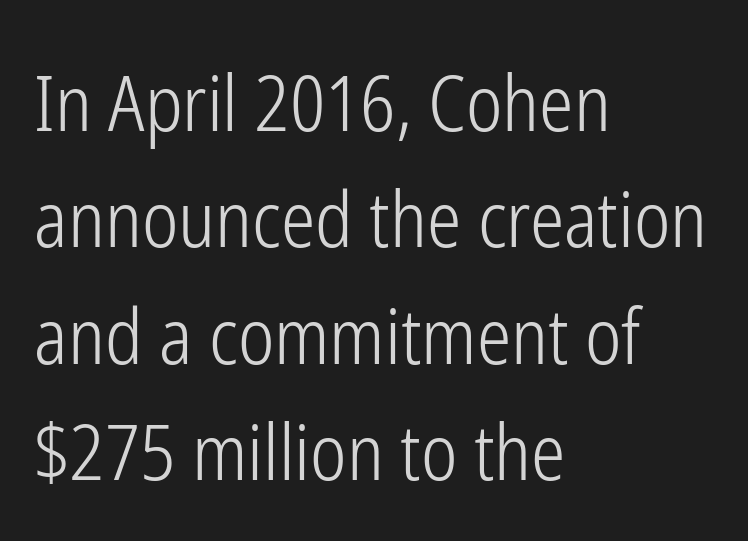
Type without underlining. The lettering stays uniformly vertical, giving the passage a roman look. Here the designer chose a conventional face with non-uniform glyph widths. Compared with a typical body face, this is equally light or lighter still. Horizontally, the lines are justified to the leading edge only. Letter spacing: default.
